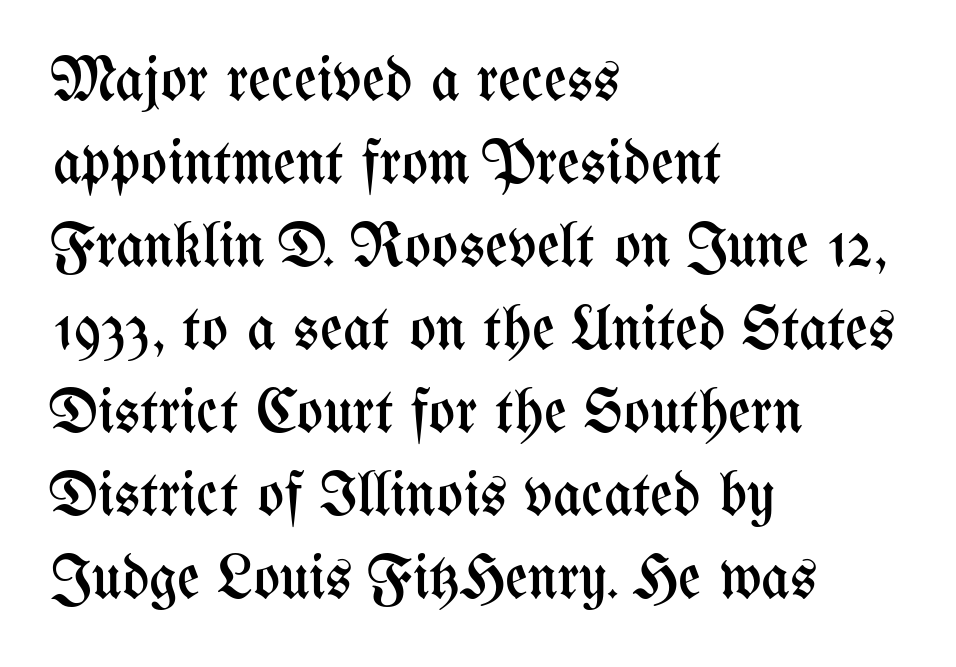
Q: Is the text bold? A: No.
Q: Is the text italic (slanted)? A: No, it is upright.
Q: Is the text underlined? A: No.
Q: How is the paragraph aligned? A: Left-aligned.
Q: Is the spacing between letters normal or unusually wide? A: Normal.
Q: Is the spacing between lines tight, normal or loose? A: Normal.
Q: Width (condensed, normal, or wide)? A: Condensed.
Q: Stroke contrast? A: Medium.
Q: x-height? A: Medium.
Q: Monospaced? A: No.
